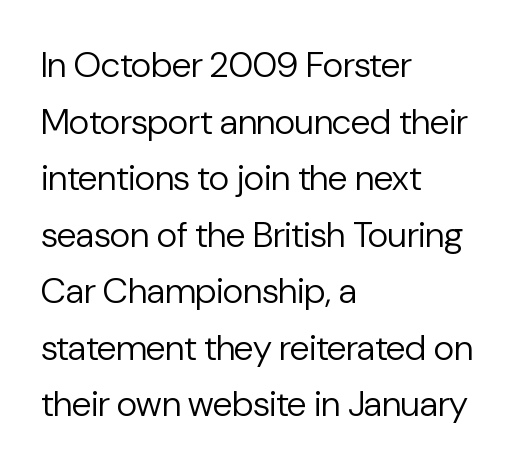
Q: Is the text bold? A: No.
Q: Is the text italic (slanted)? A: No, it is upright.
Q: Is the typeface a serif or a sans-serif typeface? A: Sans-serif.
Q: Is the text underlined? A: No.
Q: How is the paragraph aligned? A: Left-aligned.
Q: Is the spacing between letters normal or unusually wide? A: Normal.
Q: Is the spacing between lines tight, normal or loose? A: Normal.
Q: Width (condensed, normal, or wide)? A: Normal.
Q: Stroke contrast? A: Low.
Q: x-height? A: Medium.
Q: Monospaced? A: No.
